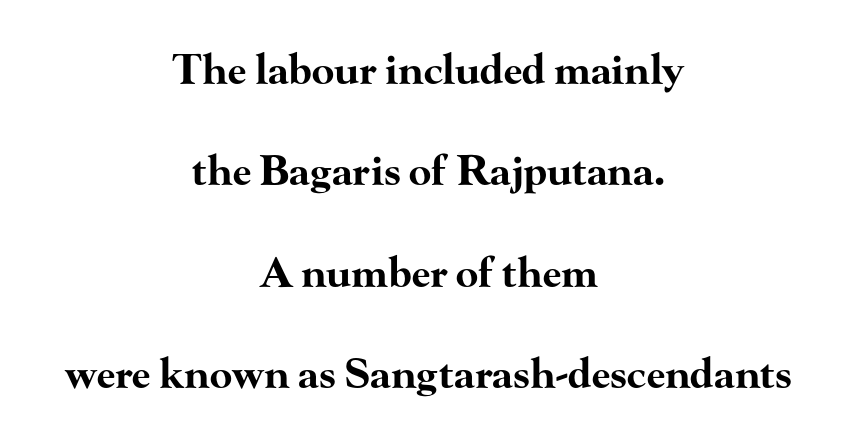
The image shows 41 px bold, wide serif type, upright; set centered, loose line spacing (2.47x), normal letter spacing, not underlined; high stroke contrast and a small x-height.
